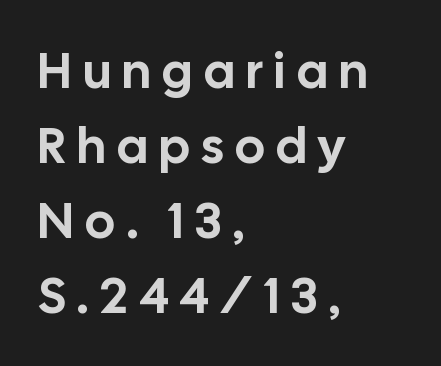
The image shows 50 px sans-serif type, upright; set left-aligned, normal line spacing (1.5x), unusually wide letter spacing (+0.23 em), not underlined; low stroke contrast and a medium x-height.
